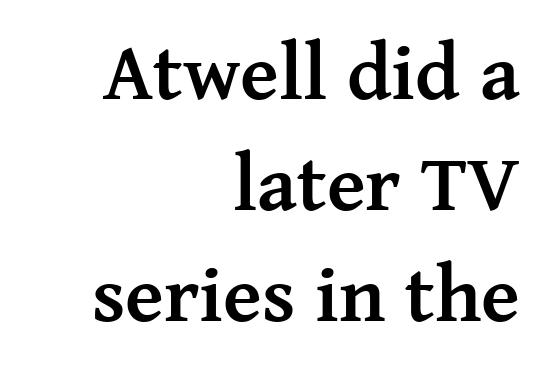
The image shows 80 px semibold serif type, upright; set right-aligned, normal line spacing (1.39x), normal letter spacing, not underlined; medium stroke contrast and a medium x-height.
